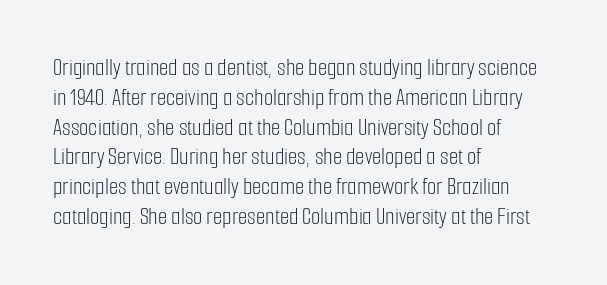
{"italic": "no", "bold": "no", "underline": "no", "align": "left", "line_spacing_ratio": 1.24, "letter_spacing": "normal", "letter_spacing_em": 0.0, "glyph_px": 24}
